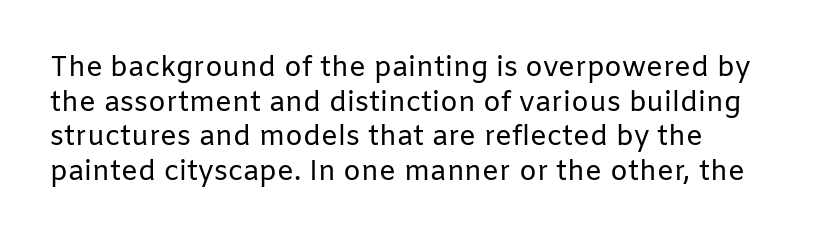
{"serif": "no", "italic": "no", "bold": "no", "weight": "regular", "width": "normal", "stroke_contrast": "low", "x_height": "medium", "monospaced": "no", "underline": "no", "align": "left", "line_spacing_ratio": 1.24, "letter_spacing": "normal", "letter_spacing_em": 0.0, "glyph_px": 28}
